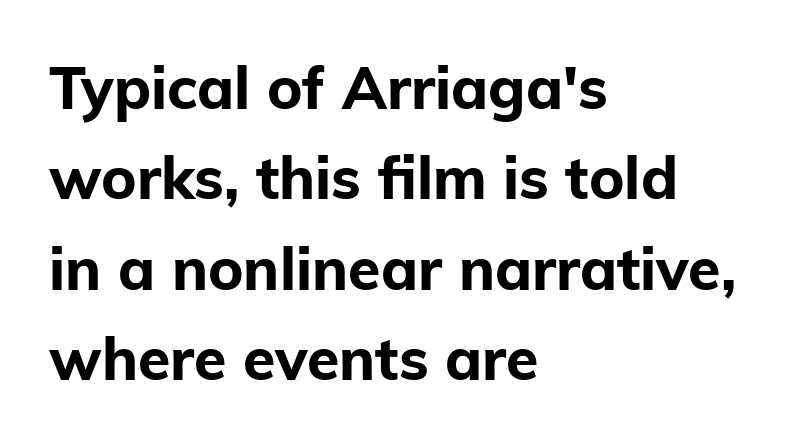
Q: Is the text bold? A: Yes.
Q: Is the text italic (slanted)? A: No, it is upright.
Q: Is the typeface a serif or a sans-serif typeface? A: Sans-serif.
Q: Is the text underlined? A: No.
Q: How is the paragraph aligned? A: Left-aligned.
Q: Is the spacing between letters normal or unusually wide? A: Normal.
Q: Is the spacing between lines tight, normal or loose? A: Normal.
Q: Width (condensed, normal, or wide)? A: Normal.
Q: Stroke contrast? A: Low.
Q: x-height? A: Medium.
Q: Monospaced? A: No.
